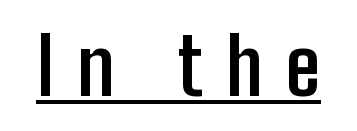
{"serif": "no", "italic": "no", "bold": "yes", "weight": "semibold", "width": "condensed", "stroke_contrast": "low", "x_height": "medium", "monospaced": "no", "underline": "yes", "letter_spacing": "wide", "letter_spacing_em": 0.29, "glyph_px": 79}
